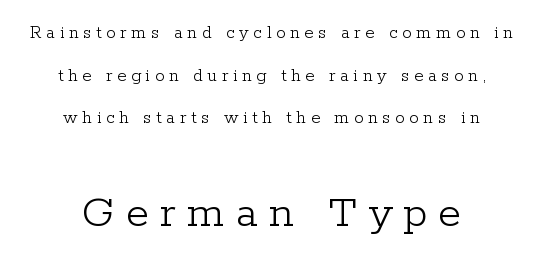
The face used here is seriffed, in the tradition of book romans. The lines are spread far apart with generous leading. The more generous point size was reserved for the lower chunk. The zone under the glyphs is completely vacant.
